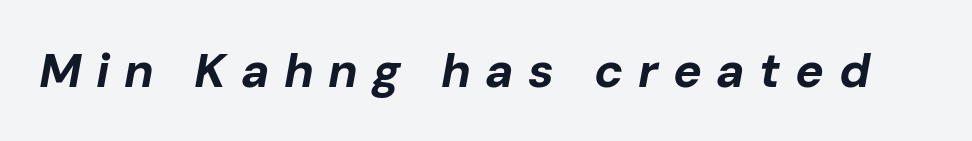
The rendering uses natural spacing where letterforms have individual widths. Glance below the letters and you will spot only blank space. The passage shown has open, widely tracked lettering throughout. Looking at the ascenders, they clearly lean. Strong, thick strokes mark this as bold type.
